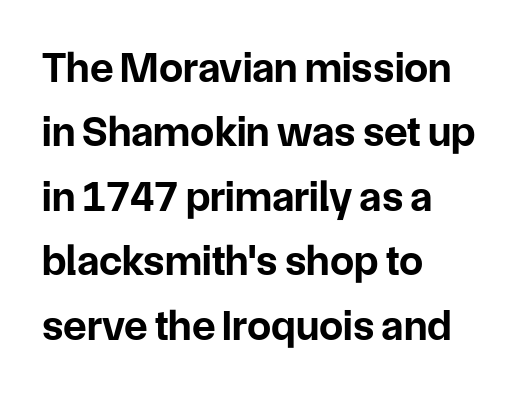
{"serif": "no", "italic": "no", "bold": "yes", "weight": "bold", "width": "normal", "stroke_contrast": "low", "x_height": "medium", "monospaced": "no", "underline": "no", "align": "left", "line_spacing": "normal", "line_spacing_ratio": 1.5, "letter_spacing": "normal", "letter_spacing_em": 0.0, "glyph_px": 43}
